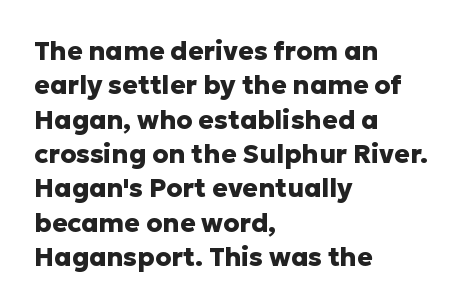
Q: Is the text bold? A: Yes.
Q: Is the text italic (slanted)? A: No, it is upright.
Q: Is the text underlined? A: No.
Q: How is the paragraph aligned? A: Left-aligned.
Q: Is the spacing between letters normal or unusually wide? A: Normal.
Q: Is the spacing between lines tight, normal or loose? A: Normal.
